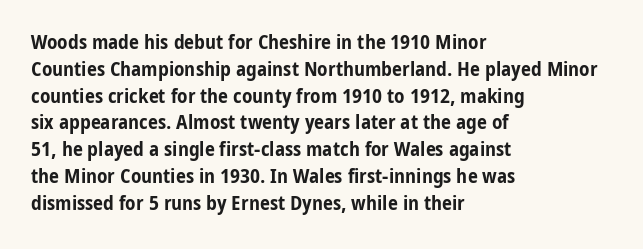
The image shows 20 px bold type, upright; set left-aligned, normal line spacing (1.34x), normal letter spacing, not underlined.
